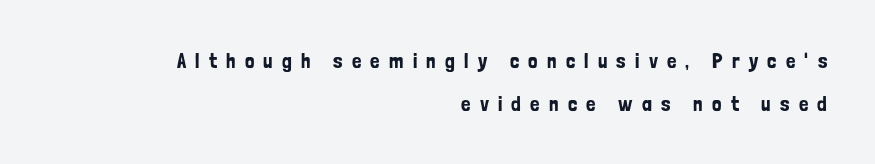
{"italic": "no", "underline": "no", "align": "right", "line_spacing": "loose", "line_spacing_ratio": 2.03, "letter_spacing": "wide", "letter_spacing_em": 0.44, "glyph_px": 21}
